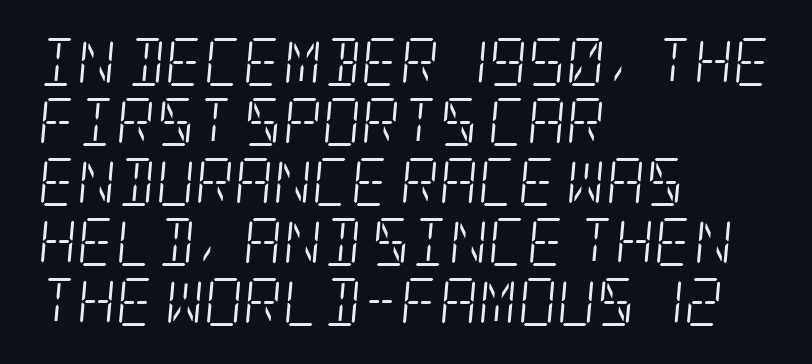
Q: Is the text bold? A: No.
Q: Is the text italic (slanted)? A: Yes, it leans right by about 5 degrees.
Q: Is the typeface a serif or a sans-serif typeface? A: Serif.
Q: Is the text underlined? A: No.
Q: How is the paragraph aligned? A: Left-aligned.
Q: Is the spacing between letters normal or unusually wide? A: Normal.
Q: Is the spacing between lines tight, normal or loose? A: Normal.
Q: Width (condensed, normal, or wide)? A: Condensed.
Q: Stroke contrast? A: Low.
Q: x-height? A: Large.
